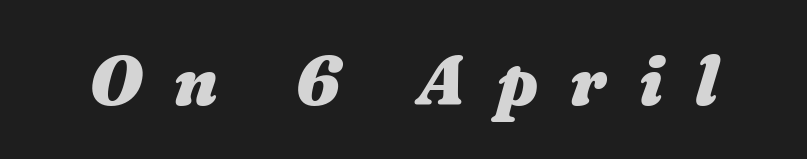
The image shows 70 px heavy type, italic (leaning right); set unusually wide letter spacing (+0.46 em), not underlined; medium stroke contrast and a medium x-height.
